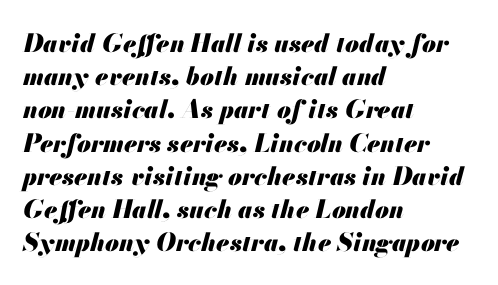
There's an unmistakable incline to the writing here. Pretty heavy lettering here — definitely bold. Honestly, there is no underline to notice here at all. Quick note: interline space is typical. The face used here is rendered with its standard letterfit. These lines stack with their left ends in a neat column.
